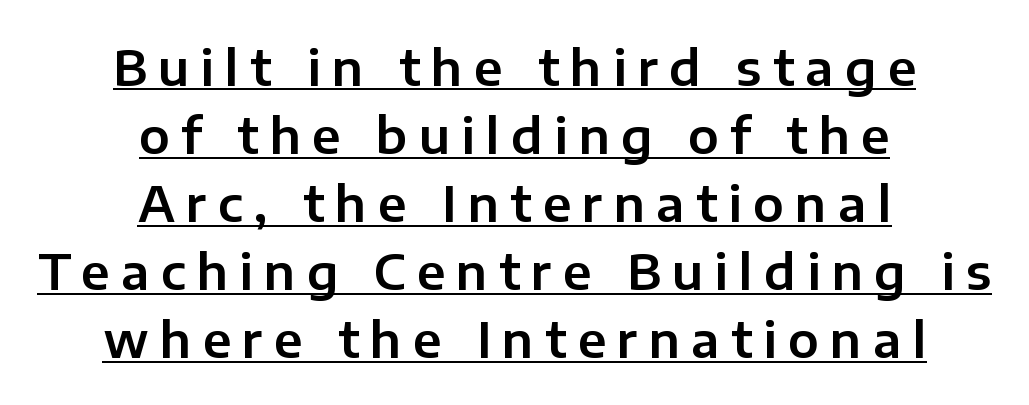
Every row of glyphs is offset so its center matches the block's center. Compared with typical body copy, the letter spacing here is much looser. Looks like regular typesetting: each glyph gets only the width it needs. Check the space under the baseline: a stroke is drawn there. Ordinary non-slanted type is in use. What's the leading like? Ordinary, nothing unusual.
